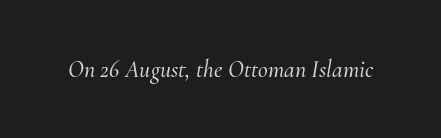
{"italic": "yes", "lean": "right", "slant_degrees": 10, "underline": "no", "letter_spacing": "normal", "letter_spacing_em": 0.0, "glyph_px": 24}
